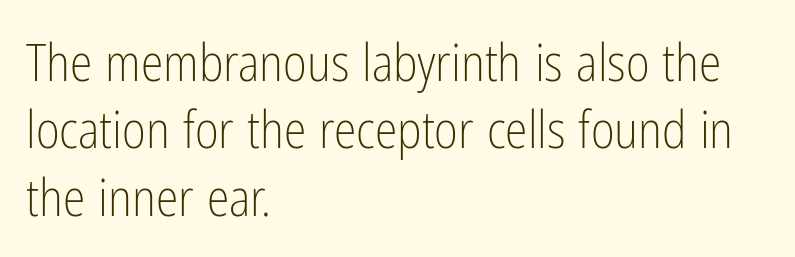
Q: Is the text bold? A: No.
Q: Is the text italic (slanted)? A: No, it is upright.
Q: Is the typeface a serif or a sans-serif typeface? A: Sans-serif.
Q: Is the text underlined? A: No.
Q: How is the paragraph aligned? A: Left-aligned.
Q: Is the spacing between letters normal or unusually wide? A: Normal.
Q: Is the spacing between lines tight, normal or loose? A: Normal.
Q: Width (condensed, normal, or wide)? A: Condensed.
Q: Stroke contrast? A: Low.
Q: x-height? A: Medium.
Q: Monospaced? A: No.
